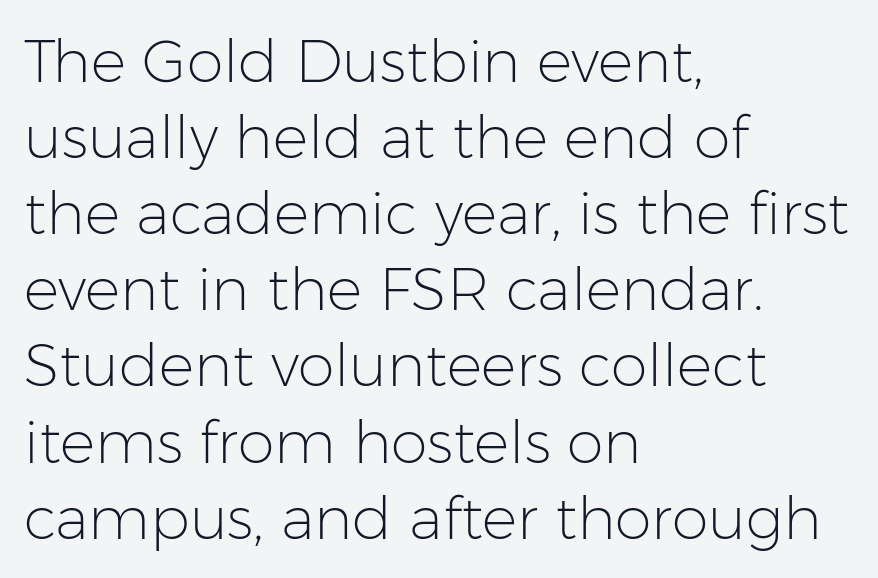
Q: Is the text bold? A: No.
Q: Is the text italic (slanted)? A: No, it is upright.
Q: Is the typeface a serif or a sans-serif typeface? A: Sans-serif.
Q: Is the text underlined? A: No.
Q: How is the paragraph aligned? A: Left-aligned.
Q: Is the spacing between letters normal or unusually wide? A: Normal.
Q: Is the spacing between lines tight, normal or loose? A: Normal.
Q: Width (condensed, normal, or wide)? A: Normal.
Q: Stroke contrast? A: Low.
Q: x-height? A: Medium.
Q: Monospaced? A: No.
